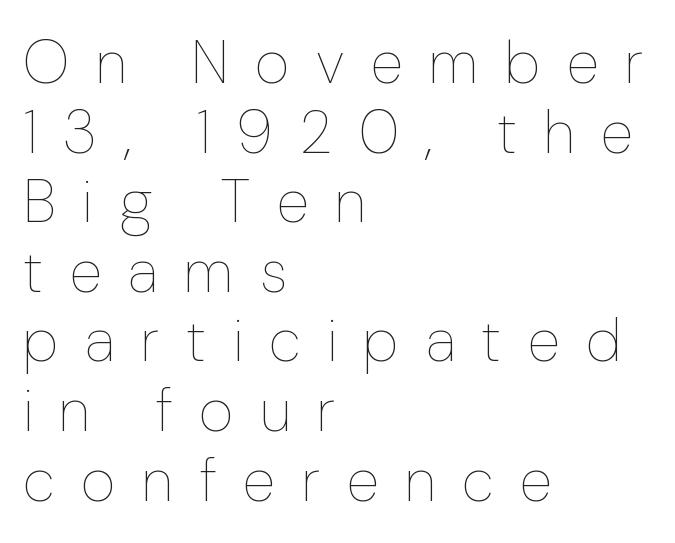
{"italic": "no", "bold": "no", "weight": "thin", "width": "normal", "stroke_contrast": "low", "x_height": "medium", "monospaced": "no", "underline": "no", "align": "left", "line_spacing_ratio": 1.16, "letter_spacing": "wide", "letter_spacing_em": 0.44, "glyph_px": 60}
